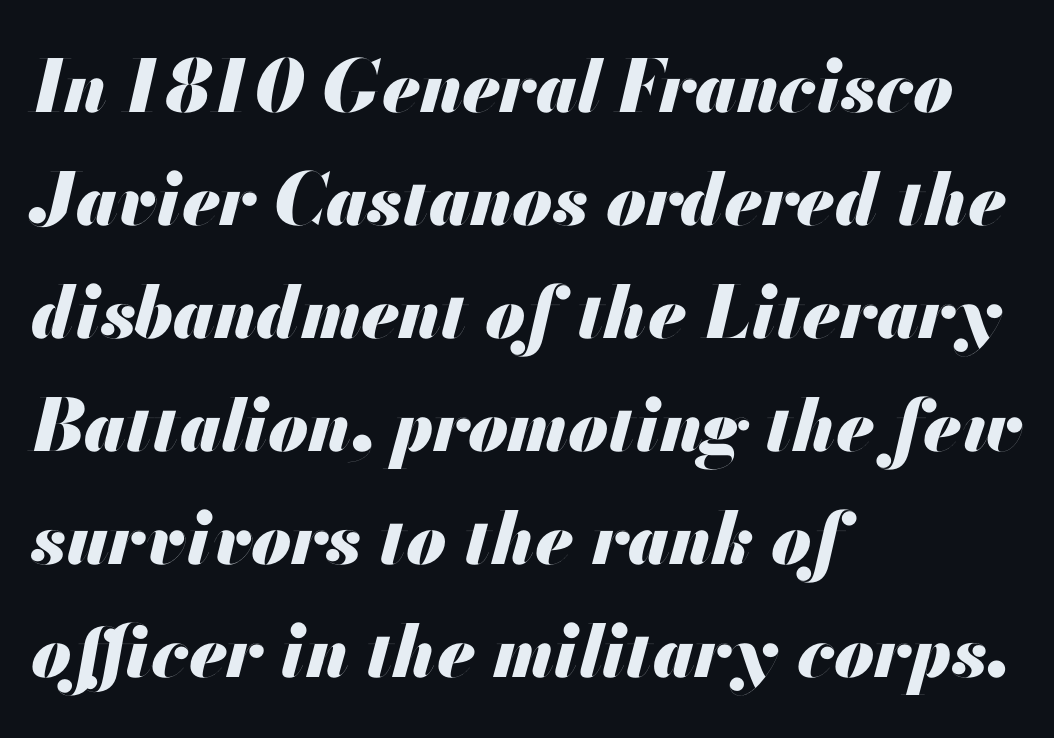
Nobody touched the tracking dial on this one. Compared with a centered layout, this one pins lines to the left instead. The passage shown is not underscored anywhere. Plenty of ink on the page — the face is bold. Each letter keeps its own natural width here, so spacing adapts to shape.
